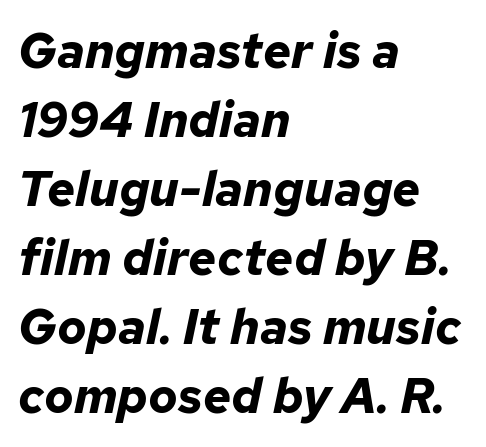
Emphasis-style slanted type is in use. Is the block centered? No — it sits flush against the left margin. Glance below the letters and you will spot only blank space. Strong, thick strokes mark this as bold type.
